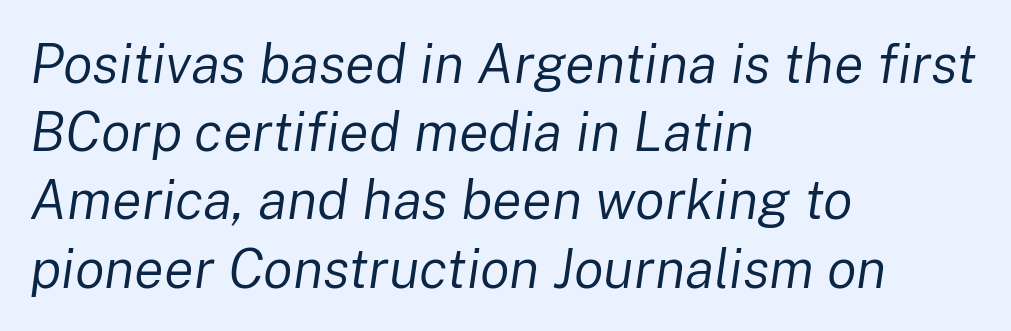
Q: Is the text bold? A: No.
Q: Is the text italic (slanted)? A: Yes, it leans right by about 8 degrees.
Q: Is the text underlined? A: No.
Q: How is the paragraph aligned? A: Left-aligned.
Q: Is the spacing between letters normal or unusually wide? A: Normal.
Q: Width (condensed, normal, or wide)? A: Normal.
Q: Stroke contrast? A: Low.
Q: x-height? A: Medium.
Q: Monospaced? A: No.
